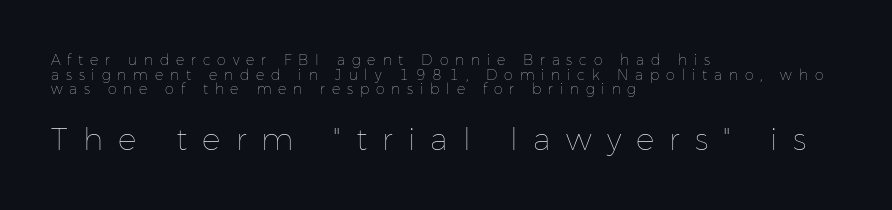
Just letters on the line, the space beneath them empty. The font's upright variant was chosen for this text. You could not count columns in this text — the font is proportionally spaced. Is the type heavy? It reads as light-to-regular instead. Notice how the passage keeps a crisp vertical edge on the left only. Reading top to bottom, the characters get bigger at the block break.
